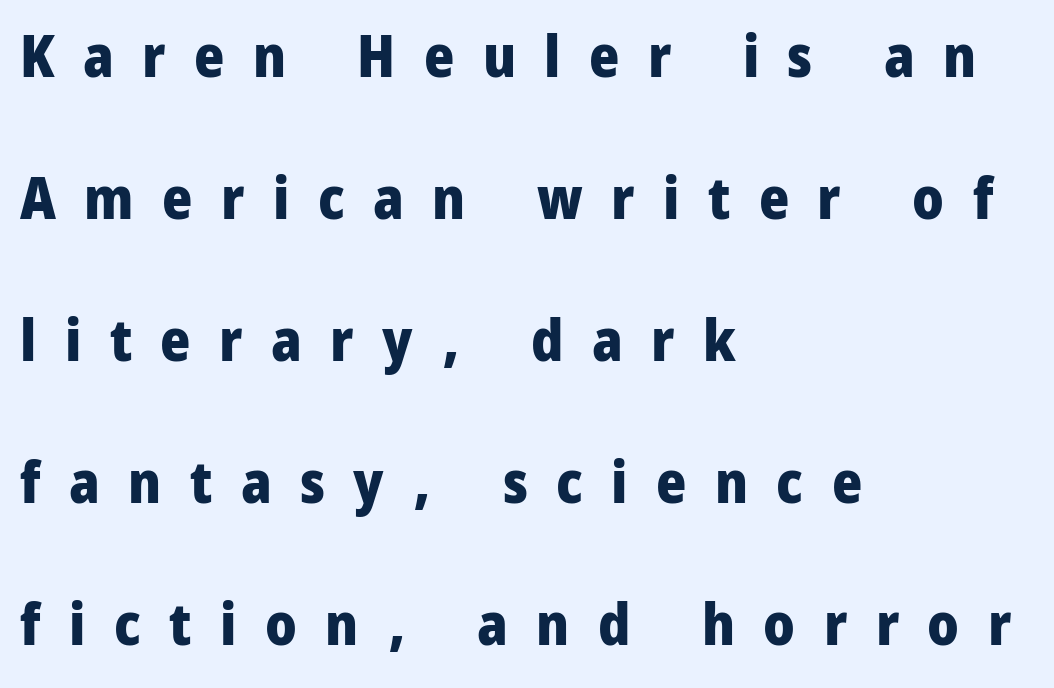
The image shows 58 px heavy, condensed sans-serif type, upright; set left-aligned, loose line spacing (2.45x), unusually wide letter spacing (+0.49 em), not underlined; low stroke contrast and a large x-height.
